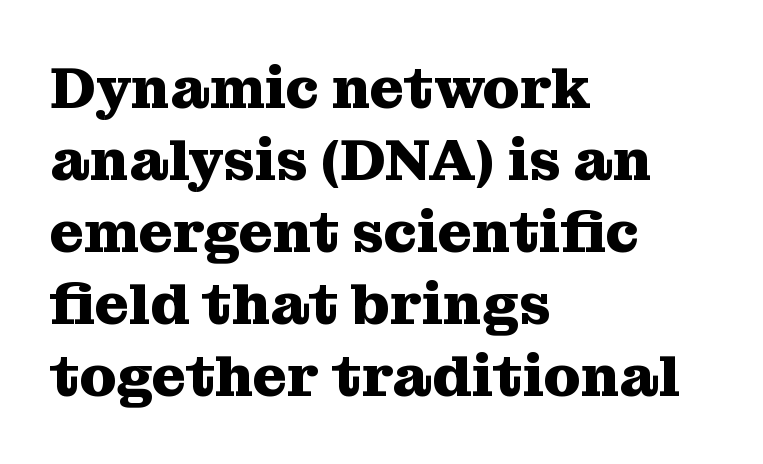
{"serif": "yes", "italic": "no", "bold": "yes", "weight": "heavy", "width": "normal", "stroke_contrast": "medium", "x_height": "medium", "monospaced": "no", "underline": "no", "align": "left", "line_spacing_ratio": 1.22, "letter_spacing": "normal", "letter_spacing_em": 0.0, "glyph_px": 59}
